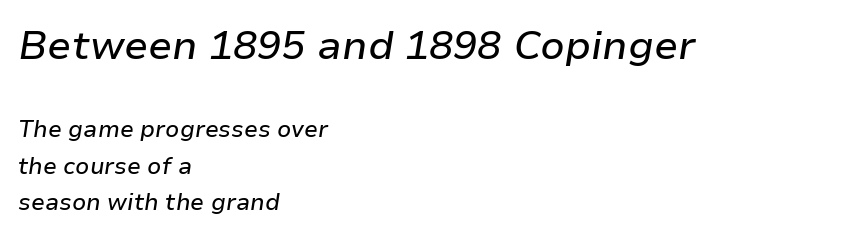
Horizontal alignment here is leftward, the default for most running prose. Decoration check: the copy has no underline. Words appear dense and cohesive because spacing is normal. Does the lettering tilt? It does — this is italic.
